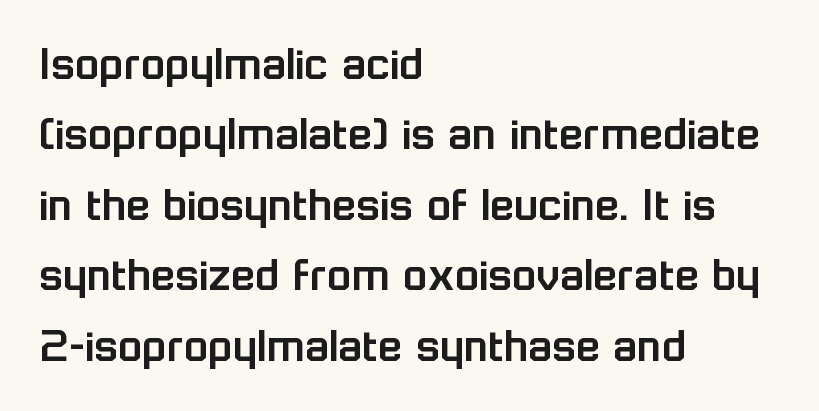
{"serif": "no", "italic": "no", "width": "normal", "stroke_contrast": "low", "x_height": "medium", "monospaced": "no", "underline": "no", "align": "left", "line_spacing": "normal", "line_spacing_ratio": 1.41, "letter_spacing": "normal", "letter_spacing_em": 0.0, "glyph_px": 50}
